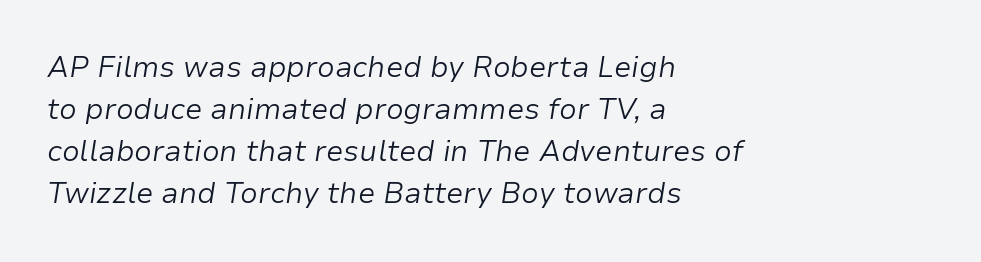
The image shows 29 px light type, italic (leaning right); set left-aligned, normal line spacing (1.45x), normal letter spacing, not underlined; low stroke contrast and a medium x-height.
